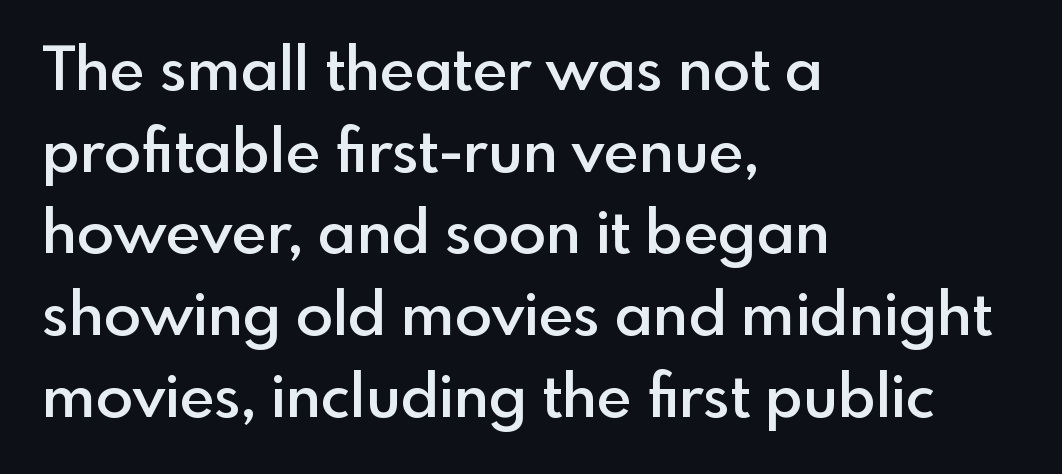
Q: Is the text bold? A: Semi-bold.
Q: Is the text italic (slanted)? A: No, it is upright.
Q: Is the typeface a serif or a sans-serif typeface? A: Sans-serif.
Q: Is the text underlined? A: No.
Q: How is the paragraph aligned? A: Left-aligned.
Q: Is the spacing between letters normal or unusually wide? A: Normal.
Q: Is the spacing between lines tight, normal or loose? A: Normal.
Q: Width (condensed, normal, or wide)? A: Normal.
Q: x-height? A: Small.
Q: Monospaced? A: No.
